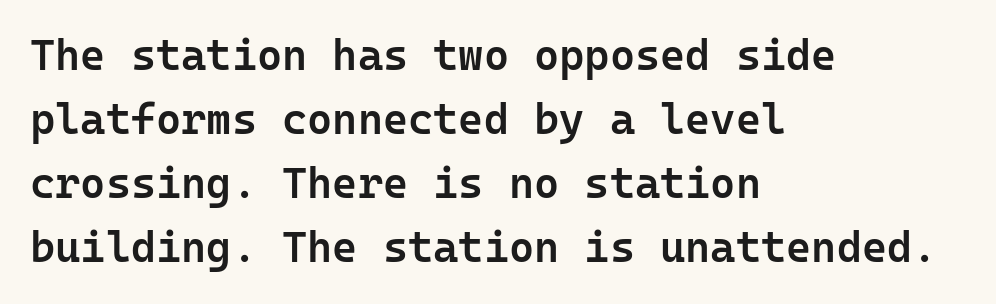
The image shows 43 px semibold sans-serif type, upright, monospaced; set left-aligned, normal line spacing (1.49x), normal letter spacing, not underlined; low stroke contrast and a medium x-height.
